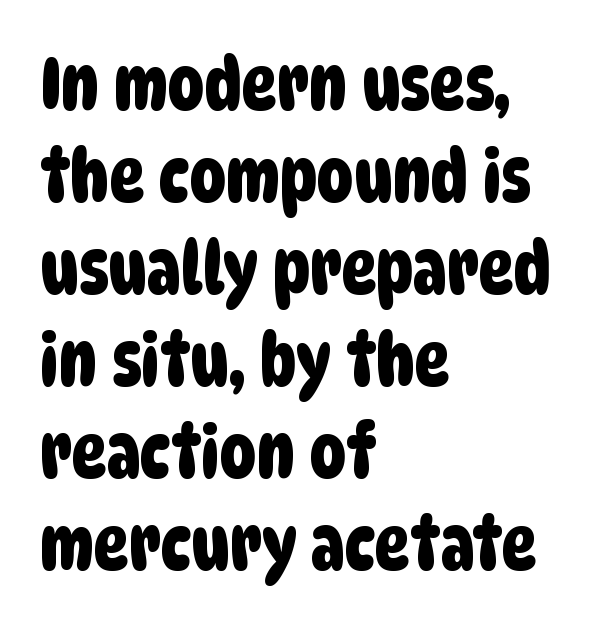
Q: Is the typeface a serif or a sans-serif typeface? A: Sans-serif.
Q: Is the text underlined? A: No.
Q: How is the paragraph aligned? A: Left-aligned.
Q: Is the spacing between letters normal or unusually wide? A: Normal.
Q: Is the spacing between lines tight, normal or loose? A: Normal.
Q: Width (condensed, normal, or wide)? A: Condensed.
Q: Stroke contrast? A: Low.
Q: x-height? A: Large.
Q: Monospaced? A: No.
